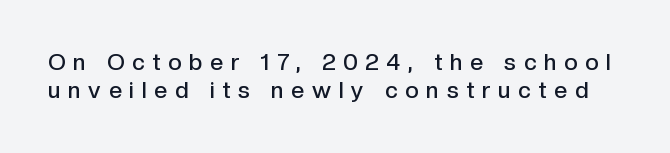
The image shows 23 px text type, upright; set line spacing 1.23x, unusually wide letter spacing (+0.34 em), not underlined.
